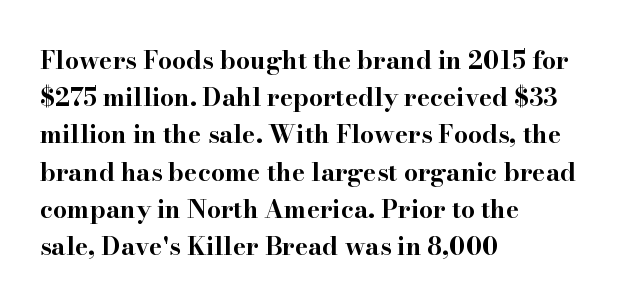
Q: Is the text bold? A: Yes.
Q: Is the text italic (slanted)? A: No, it is upright.
Q: Is the text underlined? A: No.
Q: How is the paragraph aligned? A: Left-aligned.
Q: Is the spacing between letters normal or unusually wide? A: Normal.
Q: Is the spacing between lines tight, normal or loose? A: Normal.
